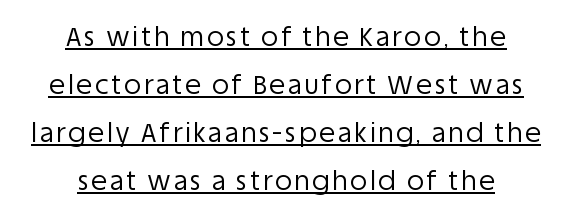
The setting favours the middle, as headings and verse often do. Vertical strokes here are truly vertical. Quick note: underline on. This is not heavy type; no bold has been used.
